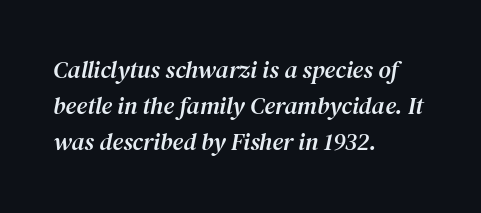
Notice how the passage keeps a crisp vertical edge on the left only. This rendering leaves character spacing at its baseline value. This block has exactly the height ordinary leading produces. Words float on clear page, feet unadorned.
